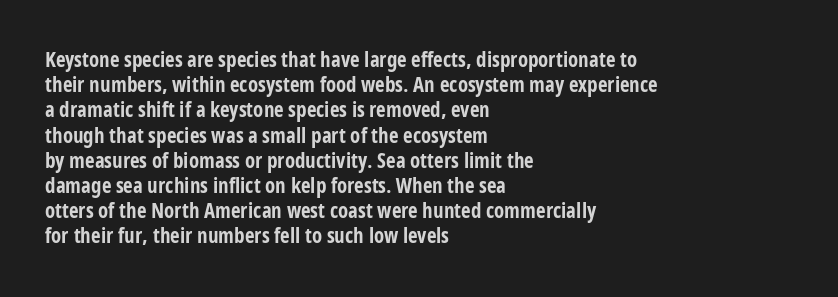
Each line starts at the same left margin while the right side varies. Upright lettering throughout. What stands out about the letter spacing? Nothing — it is the standard amount. Check the space under the baseline: it is left empty. The typesetting leans heavy: a genuine bold.
